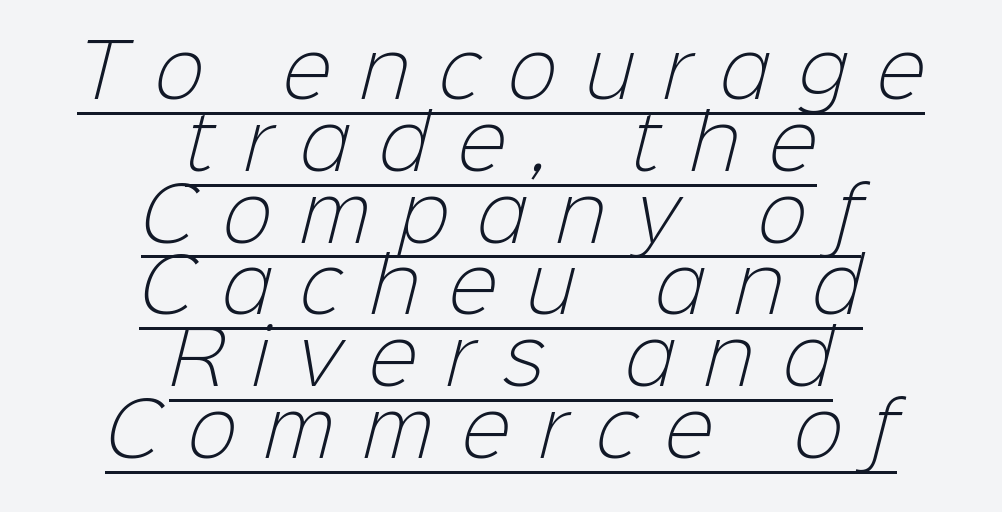
{"serif": "no", "bold": "no", "weight": "light", "width": "normal", "stroke_contrast": "low", "x_height": "medium", "monospaced": "no", "underline": "yes", "align": "center", "line_spacing": "tight", "line_spacing_ratio": 0.97, "letter_spacing": "wide", "letter_spacing_em": 0.39, "glyph_px": 74}
